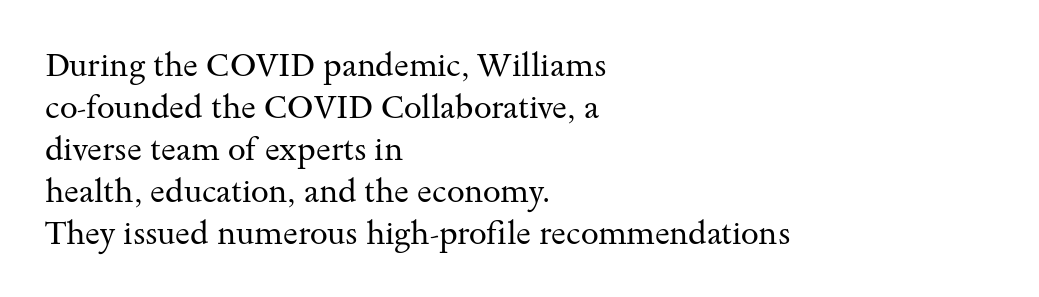
Q: Is the text bold? A: No.
Q: Is the text italic (slanted)? A: No, it is upright.
Q: Is the typeface a serif or a sans-serif typeface? A: Serif.
Q: Is the text underlined? A: No.
Q: How is the paragraph aligned? A: Left-aligned.
Q: Is the spacing between letters normal or unusually wide? A: Normal.
Q: Is the spacing between lines tight, normal or loose? A: Normal.
Q: Width (condensed, normal, or wide)? A: Wide.
Q: Stroke contrast? A: Medium.
Q: x-height? A: Small.
Q: Monospaced? A: No.
